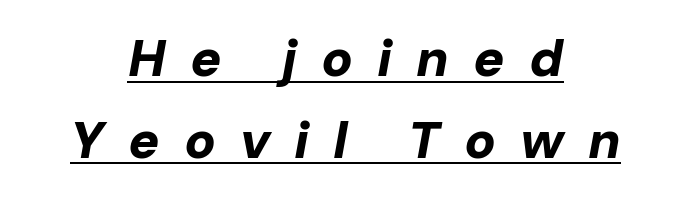
Caption: lettering with a line underneath. Typographic density is high because the face is bold. The letters advance in unequal steps, a hallmark of proportional type. The setting favours the middle, as headings and verse often do. Glyph-to-glyph distance is far greater than everyday printed text.
